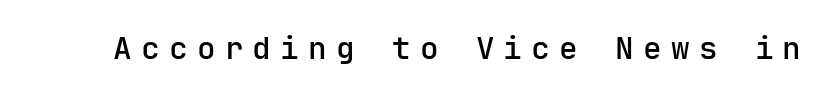
{"serif": "no", "italic": "no", "width": "normal", "stroke_contrast": "low", "x_height": "medium", "monospaced": "yes", "underline": "no", "letter_spacing": "wide", "letter_spacing_em": 0.3, "glyph_px": 31}
